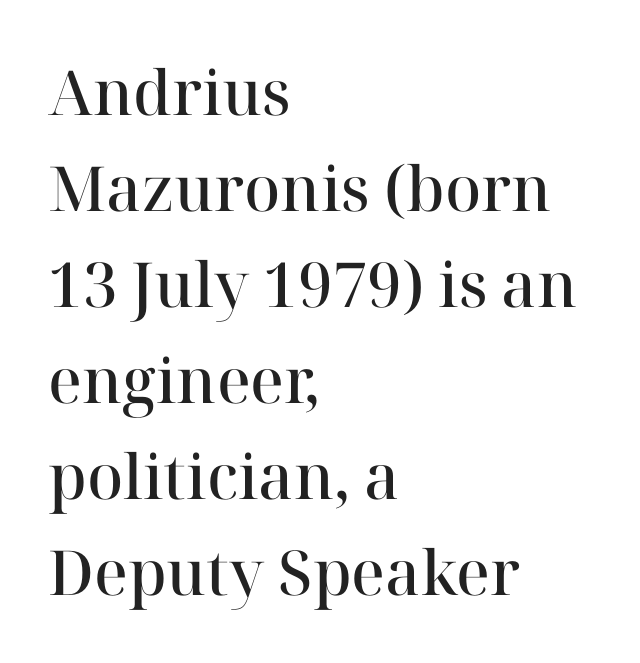
A fair bit of extra ink — the face is semibold, not bold. Nobody drew a line under any word here. The rag falls on the right side of this text block. This block has exactly the height ordinary leading produces. Is this a sans? No — the strokes have serifs. In terms of posture, this sample is upright.
